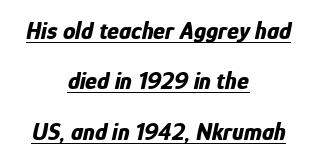
{"italic": "yes", "lean": "right", "slant_degrees": 12, "bold": "yes", "underline": "yes", "align": "center", "line_spacing": "loose", "line_spacing_ratio": 2.02, "letter_spacing": "normal", "letter_spacing_em": 0.0, "glyph_px": 25}
